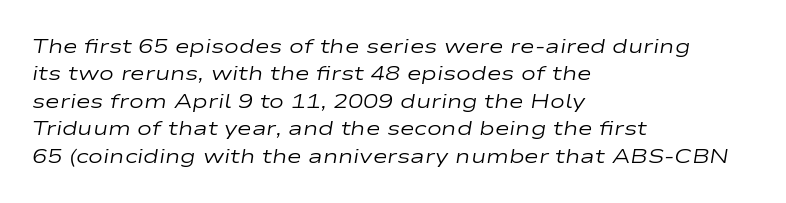
The image shows 20 px text type, italic (leaning right); set left-aligned, normal line spacing (1.37x), normal letter spacing, not underlined.
